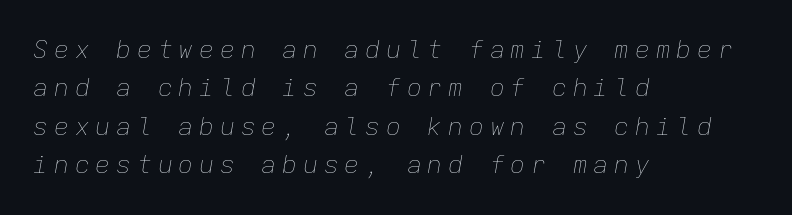
{"italic": "yes", "lean": "right", "slant_degrees": 9, "bold": "no", "underline": "no", "align": "left", "line_spacing": "normal", "line_spacing_ratio": 1.54, "letter_spacing": "wide", "letter_spacing_em": 0.23, "glyph_px": 25}
